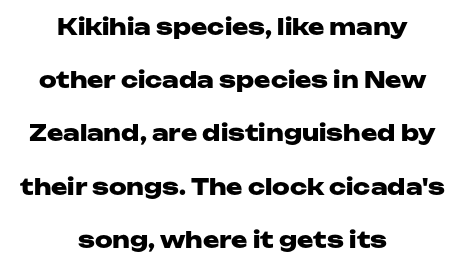
{"italic": "no", "bold": "yes", "underline": "no", "align": "center", "line_spacing": "loose", "line_spacing_ratio": 2.42, "letter_spacing": "normal", "letter_spacing_em": 0.0, "glyph_px": 22}
